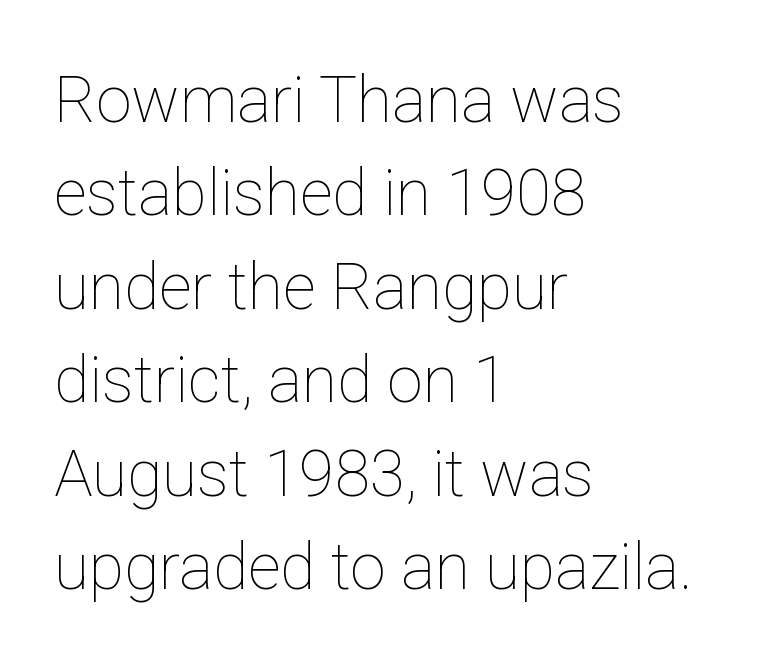
In terms of letterspacing, this is plain default setting. These lines are set flush left with a ragged right edge. Honestly, the row spacing looks completely unremarkable. These lines were composed using upright roman letters. Descenders hang freely into open space. No chunkiness to these letters — they're not bold.
